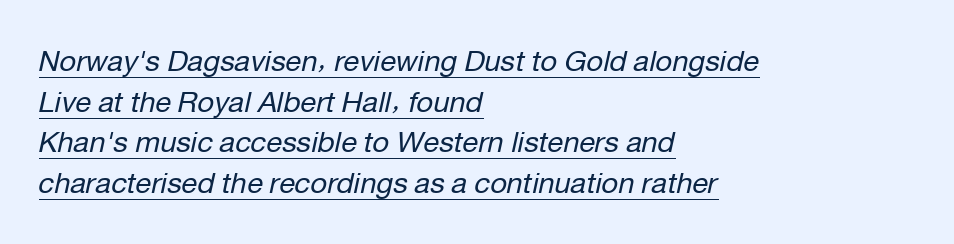
Q: Is the text bold? A: No.
Q: Is the text italic (slanted)? A: Yes, it leans right by about 12 degrees.
Q: Is the text underlined? A: Yes.
Q: How is the paragraph aligned? A: Left-aligned.
Q: Is the spacing between letters normal or unusually wide? A: Normal.
Q: Is the spacing between lines tight, normal or loose? A: Normal.
Q: Width (condensed, normal, or wide)? A: Normal.
Q: Stroke contrast? A: Low.
Q: x-height? A: Medium.
Q: Monospaced? A: No.
